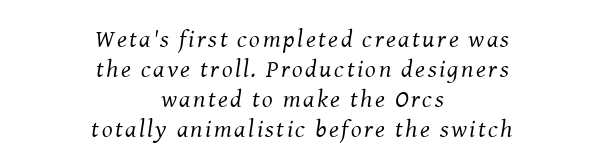
{"italic": "yes", "lean": "right", "slant_degrees": 8, "bold": "no", "underline": "no", "align": "center", "line_spacing_ratio": 1.2, "glyph_px": 25}
